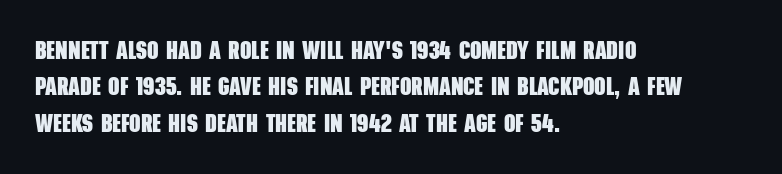
Compared with typical paragraphs, the rows here are spaced about the same. Weight check: bold — yes, fully. Caption: multi-line text, flush left, ragged right. The face used here is rendered with its standard letterfit. The strip under each line holds only bare page.
